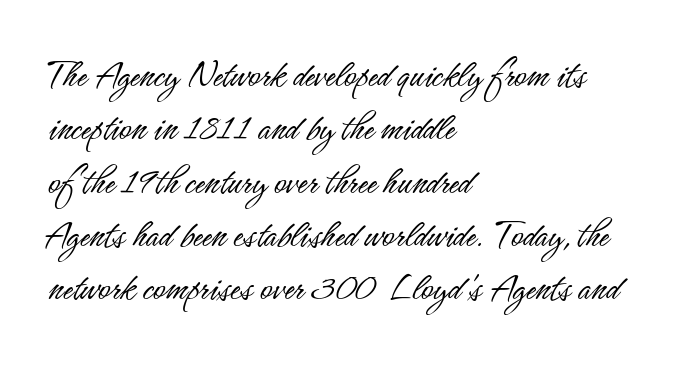
The image shows 41 px light, condensed sans-serif type; set left-aligned, normal line spacing (1.3x), normal letter spacing, not underlined; low stroke contrast and a small x-height.
